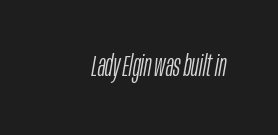
Notice how the stems are inclined rather than vertical — that's the hallmark of italics. The weight tops out at a normal text grade. These lines keep a tight, regular rhythm from letter to letter. Looks like regular typesetting: each glyph gets only the width it needs. The baseline area is clear.
